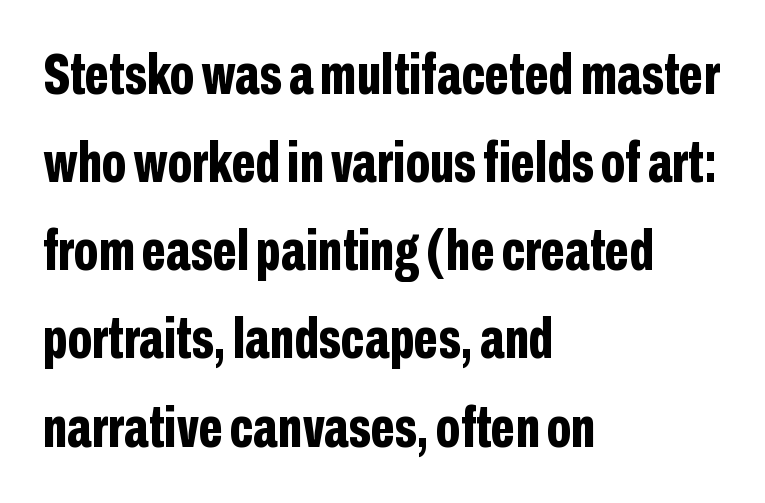
Each letter keeps its own natural width here, so spacing adapts to shape. Every stem runs plumb, perpendicular to the baseline. Interline gaps are of average width in this sample. Serif or sans? Sans — the stroke terminals are bare. Students, this is bold: see how much ink each stroke carries.
